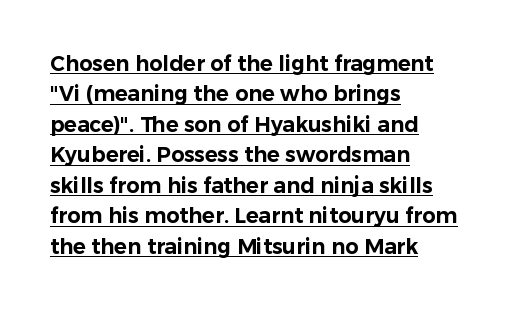
When letters stand straight like this, we call the style roman or upright. Caption: standard tracking, unaltered. The glyphs are accompanied by a horizontal stroke just below them. The setting favours the left margin, as ordinary paragraphs usually do.
